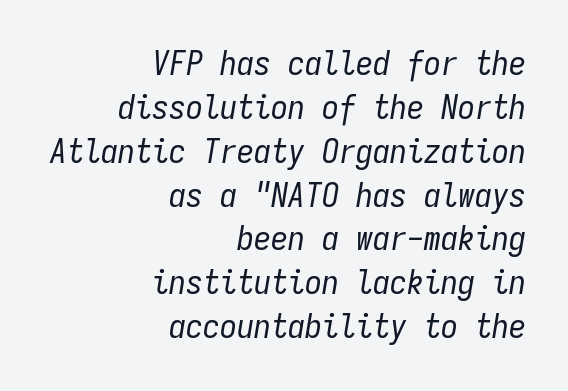
Q: Is the text bold? A: No.
Q: Is the text italic (slanted)? A: Yes, it leans right by about 9 degrees.
Q: Is the text underlined? A: No.
Q: How is the paragraph aligned? A: Right-aligned.
Q: Is the spacing between letters normal or unusually wide? A: Normal.
Q: Is the spacing between lines tight, normal or loose? A: Normal.
Q: Width (condensed, normal, or wide)? A: Condensed.
Q: Stroke contrast? A: Low.
Q: x-height? A: Medium.
Q: Monospaced? A: Yes.
